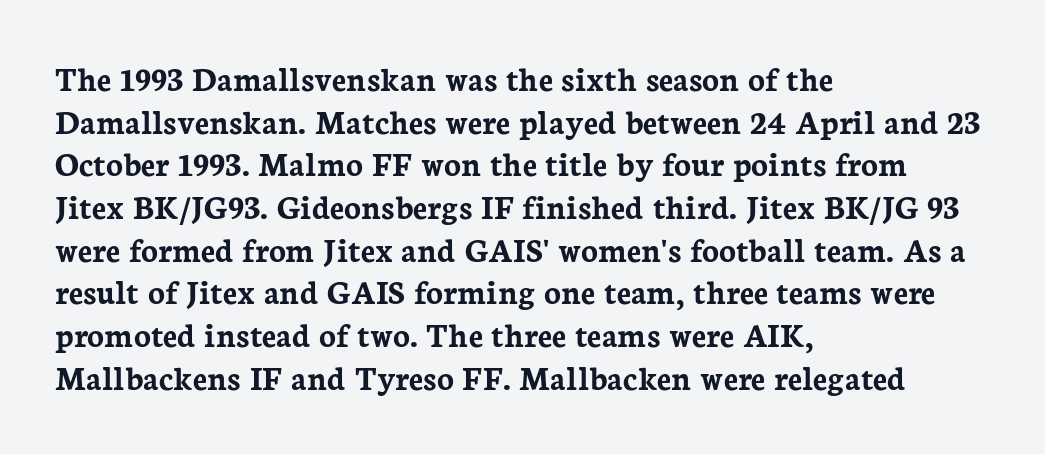
Q: Is the text bold? A: Yes.
Q: Is the text italic (slanted)? A: No, it is upright.
Q: Is the typeface a serif or a sans-serif typeface? A: Serif.
Q: Is the text underlined? A: No.
Q: How is the paragraph aligned? A: Left-aligned.
Q: Is the spacing between letters normal or unusually wide? A: Normal.
Q: Width (condensed, normal, or wide)? A: Normal.
Q: Stroke contrast? A: Low.
Q: x-height? A: Medium.
Q: Monospaced? A: No.
